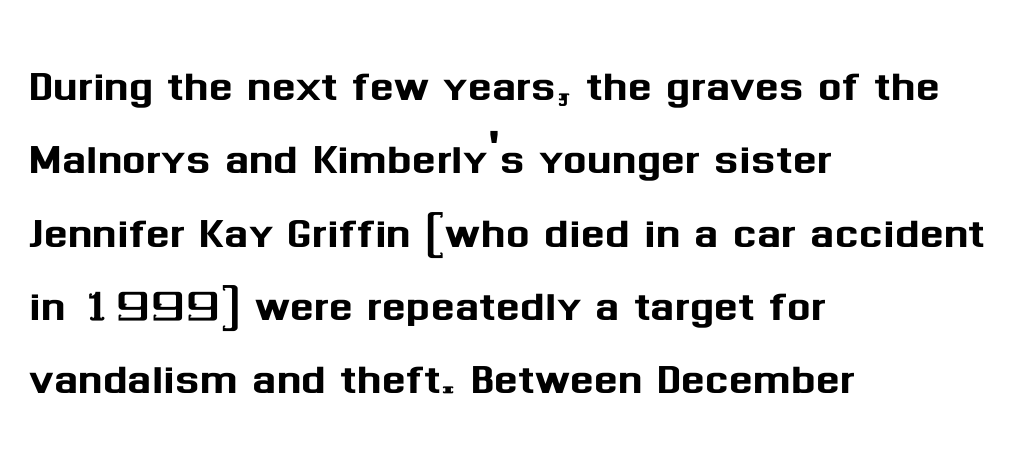
{"serif": "no", "italic": "no", "width": "normal", "stroke_contrast": "medium", "x_height": "medium", "monospaced": "no", "underline": "no", "align": "left", "line_spacing": "normal", "line_spacing_ratio": 1.31, "letter_spacing": "normal", "letter_spacing_em": 0.0, "glyph_px": 56}
